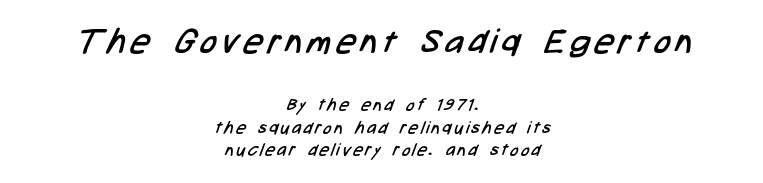
The image shows 34 px regular-weight, condensed sans-serif type; set centered, normal line spacing (1.32x), not underlined; the first (top) block is 2.0x larger; low stroke contrast and a medium x-height.
